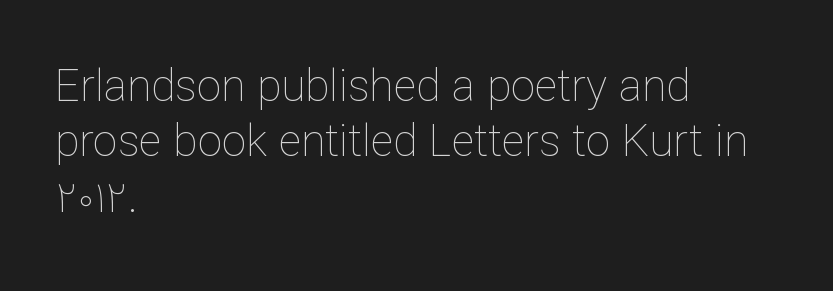
Q: Is the text bold? A: No.
Q: Is the text italic (slanted)? A: No, it is upright.
Q: Is the text underlined? A: No.
Q: How is the paragraph aligned? A: Left-aligned.
Q: Is the spacing between letters normal or unusually wide? A: Normal.
Q: Is the spacing between lines tight, normal or loose? A: Normal.
Q: Width (condensed, normal, or wide)? A: Normal.
Q: Stroke contrast? A: Low.
Q: x-height? A: Medium.
Q: Monospaced? A: No.
